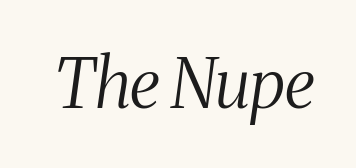
Think of a printed novel: that variable character pitch is what you see here. There's an unmistakable incline to the writing here. The text was rendered using a seriffed face with decorative stroke endings. Stems here are at most as thick as an everyday book face. Just letters on the line, the space beneath them empty. Between one letter and the next there's only the usual sliver of space.
